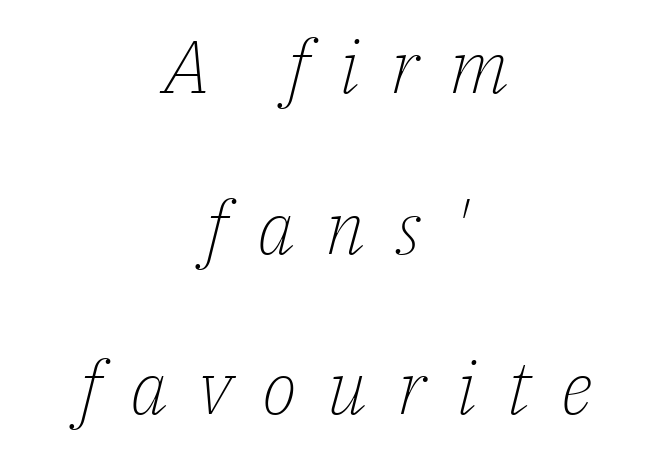
Q: Is the text bold? A: No.
Q: Is the text italic (slanted)? A: Yes, it leans right by about 14 degrees.
Q: Is the typeface a serif or a sans-serif typeface? A: Serif.
Q: Is the text underlined? A: No.
Q: How is the paragraph aligned? A: Centered.
Q: Is the spacing between letters normal or unusually wide? A: Unusually wide.
Q: Is the spacing between lines tight, normal or loose? A: Loose.
Q: Width (condensed, normal, or wide)? A: Normal.
Q: Stroke contrast? A: Low.
Q: x-height? A: Medium.
Q: Monospaced? A: No.
